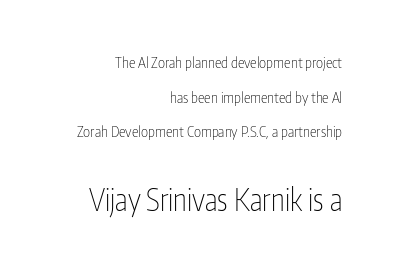
{"serif": "no", "italic": "no", "bold": "no", "weight": "thin", "width": "condensed", "stroke_contrast": "low", "x_height": "medium", "monospaced": "no", "underline": "no", "align": "right", "line_spacing": "loose", "line_spacing_ratio": 2.31, "letter_spacing": "normal", "letter_spacing_em": 0.0, "larger_block": "second", "size_ratio": 2.0, "glyph_px": 30}
